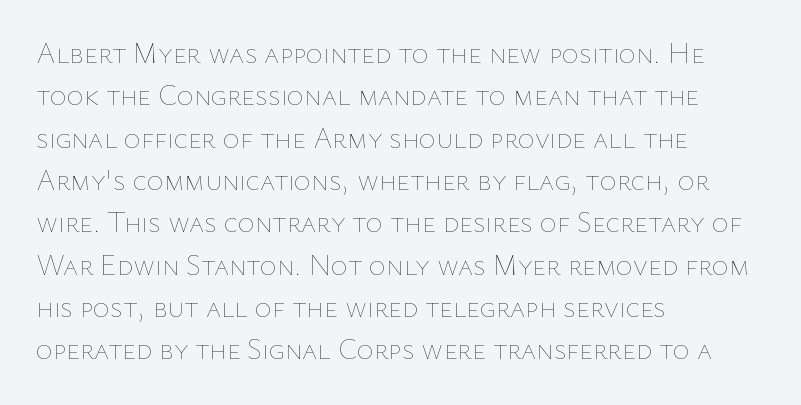
{"italic": "no", "bold": "no", "weight": "thin", "width": "normal", "stroke_contrast": "low", "x_height": "medium", "monospaced": "no", "underline": "no", "align": "left", "line_spacing": "normal", "line_spacing_ratio": 1.46, "letter_spacing": "normal", "letter_spacing_em": 0.0, "glyph_px": 29}
